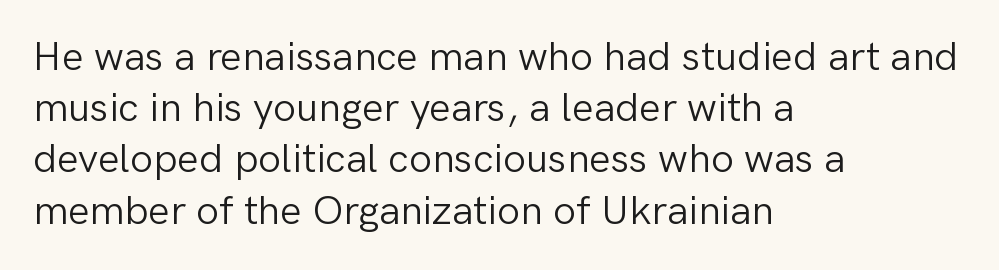
Notice how the passage keeps a crisp vertical edge on the left only. The rows are spaced the way most documents space them. Every character sits straight up, as roman type does. Looks like regular typesetting: each glyph gets only the width it needs. Stroke thickness stays within the range of a standard reading face or lighter. Letter spacing: default.
